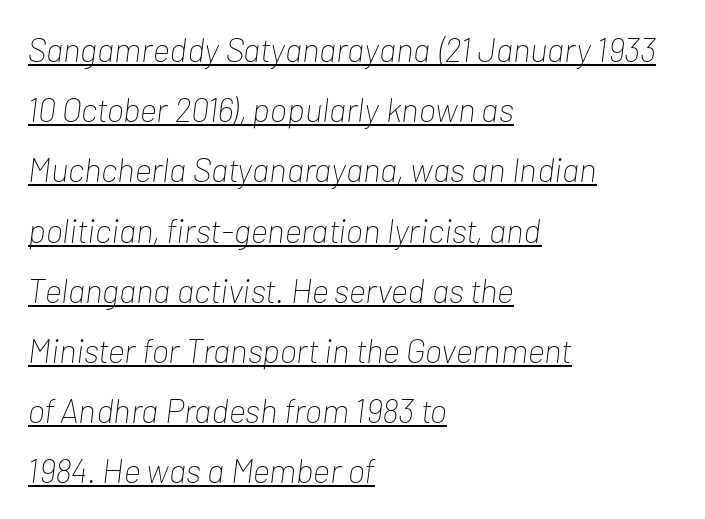
Q: Is the text bold? A: No.
Q: Is the text italic (slanted)? A: Yes, it leans right by about 7 degrees.
Q: Is the text underlined? A: Yes.
Q: How is the paragraph aligned? A: Left-aligned.
Q: Is the spacing between letters normal or unusually wide? A: Normal.
Q: Width (condensed, normal, or wide)? A: Condensed.
Q: Stroke contrast? A: Low.
Q: x-height? A: Medium.
Q: Monospaced? A: No.
